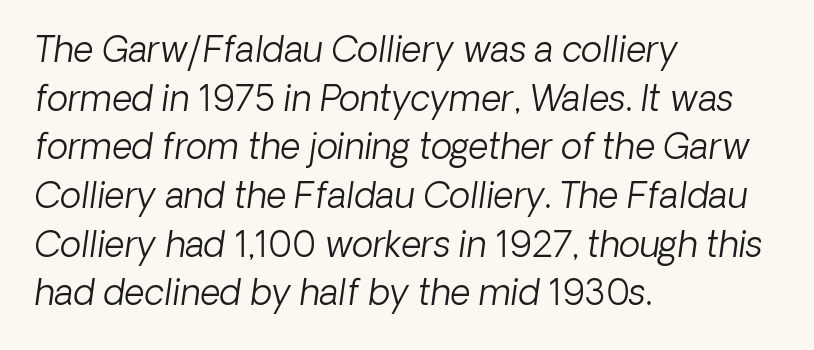
{"italic": "yes", "lean": "right", "slant_degrees": 8, "bold": "no", "weight": "light", "width": "normal", "stroke_contrast": "low", "x_height": "medium", "monospaced": "no", "underline": "no", "align": "left", "line_spacing": "normal", "line_spacing_ratio": 1.39, "letter_spacing": "normal", "letter_spacing_em": 0.0, "glyph_px": 35}
